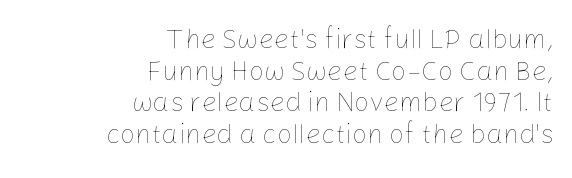
The letters look calm and open, with moderate or lighter stems. Glyph-to-glyph distance matches everyday printed text. It's the straight-up-and-down kind of type. The foot of each line stays bare and open. Caption: multi-line text, flush right, ragged left.
